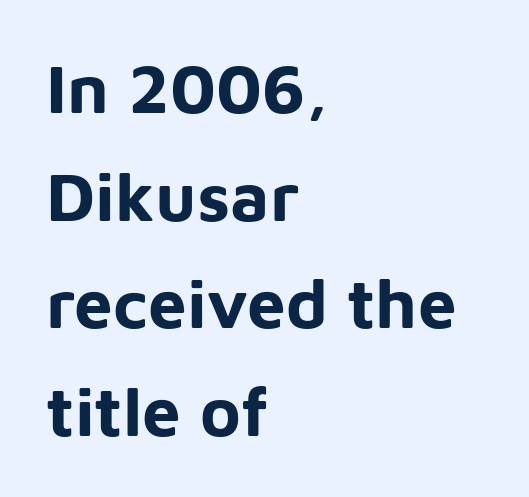
The image shows 69 px bold sans-serif type, upright; set left-aligned, normal line spacing (1.56x), normal letter spacing, not underlined; low stroke contrast and a medium x-height.
